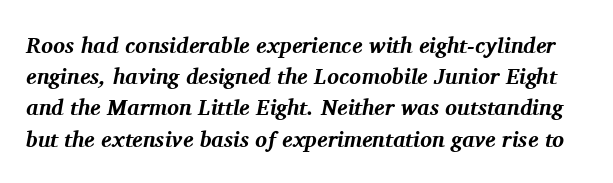
{"italic": "yes", "lean": "right", "slant_degrees": 11, "bold": "yes", "underline": "no", "line_spacing": "normal", "line_spacing_ratio": 1.42, "letter_spacing": "normal", "letter_spacing_em": 0.0, "glyph_px": 22}
